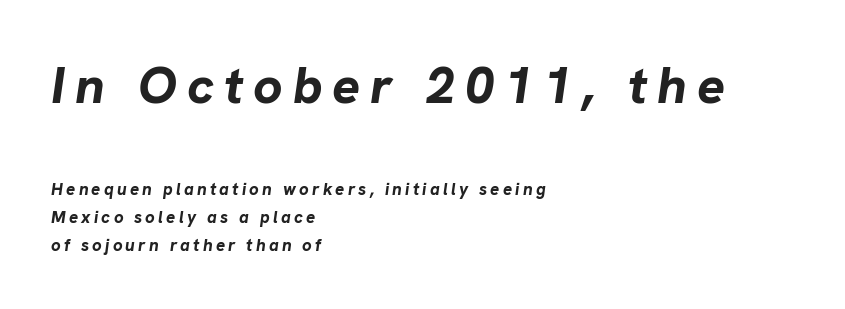
Varying glyph widths throughout — classic text-font behaviour. The rendering applies a slant to the glyphs. Clear beneath every line of the passage. The rendering shrinks the type as you move from the upper chunk to the lower. The strokes are fattened all the way to bold.
